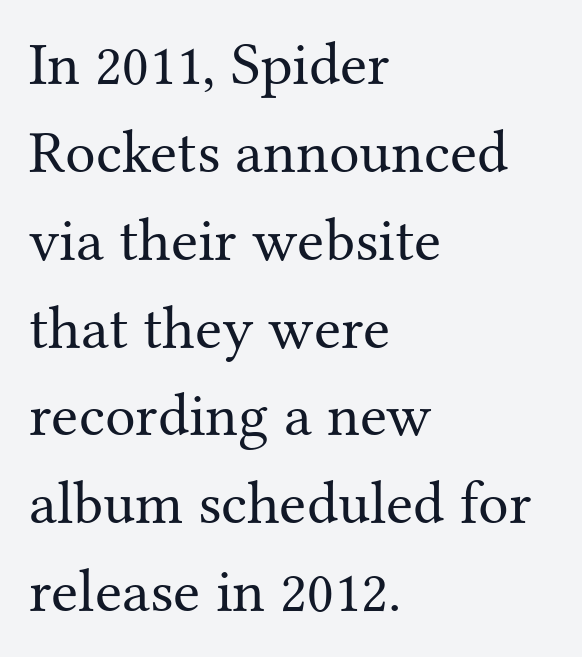
{"serif": "yes", "italic": "no", "bold": "no", "weight": "regular", "width": "normal", "stroke_contrast": "medium", "x_height": "medium", "monospaced": "no", "underline": "no", "align": "left", "line_spacing": "normal", "line_spacing_ratio": 1.44, "letter_spacing": "normal", "letter_spacing_em": 0.0, "glyph_px": 61}
